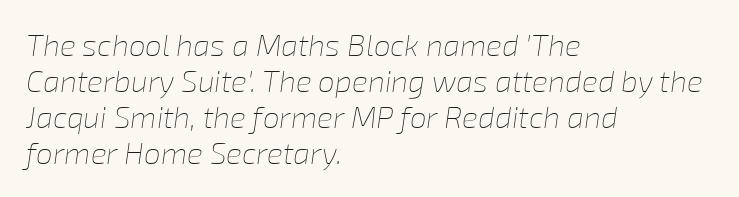
Here the glyphs are tracked normally, forming tight word shapes. Caption: multi-line text, flush left, ragged right. This reads as an unemphasized weight, regular at the heaviest. Varying glyph widths throughout — classic text-font behaviour. The foot of each line stays bare and open. Is the type slanted? Yes — the strokes lean at a clear angle.
